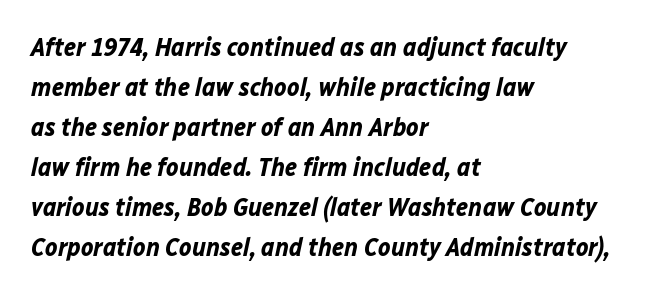
{"italic": "yes", "lean": "right", "slant_degrees": 12, "bold": "yes", "underline": "no", "align": "left", "line_spacing": "normal", "line_spacing_ratio": 1.54, "letter_spacing": "normal", "letter_spacing_em": 0.0, "glyph_px": 26}
